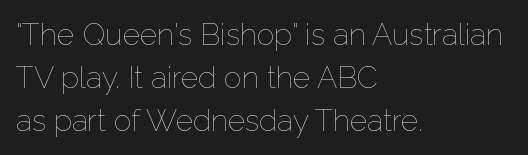
Teacher's note: observe the even left margin — that is flush-left alignment. The face used here is proportionally spaced, like ordinary book or web type. No word sits above an underline. A normal amount of white space separates one row of letters from the next. Compared with typical body copy, the letter spacing here is the same.
